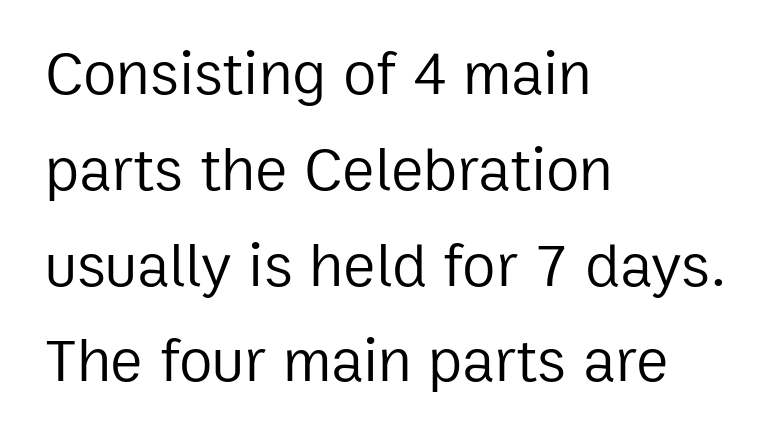
The image shows 61 px regular-weight sans-serif type, upright; set left-aligned, normal line spacing (1.57x), normal letter spacing, not underlined; low stroke contrast and a medium x-height.
